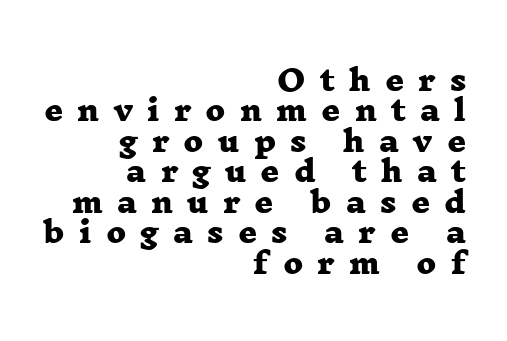
{"serif": "yes", "bold": "yes", "weight": "heavy", "width": "wide", "stroke_contrast": "low", "x_height": "medium", "monospaced": "no", "underline": "no", "align": "right", "line_spacing": "tight", "line_spacing_ratio": 1.05, "letter_spacing": "wide", "letter_spacing_em": 0.49, "glyph_px": 29}
